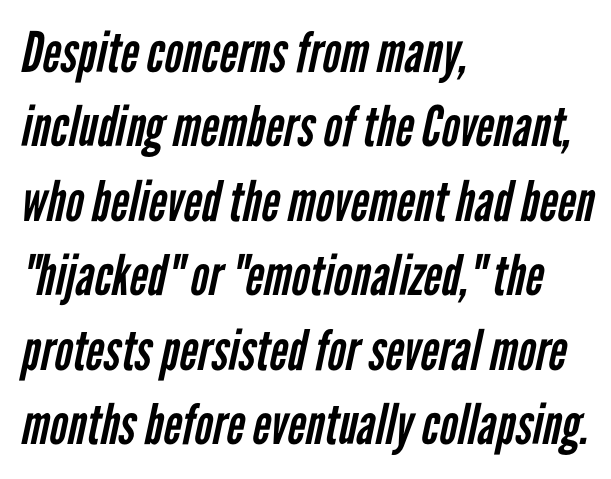
{"serif": "no", "bold": "no", "weight": "regular", "width": "condensed", "stroke_contrast": "low", "x_height": "medium", "monospaced": "no", "underline": "no", "align": "left", "line_spacing": "normal", "line_spacing_ratio": 1.33, "letter_spacing": "normal", "letter_spacing_em": 0.0, "glyph_px": 56}
